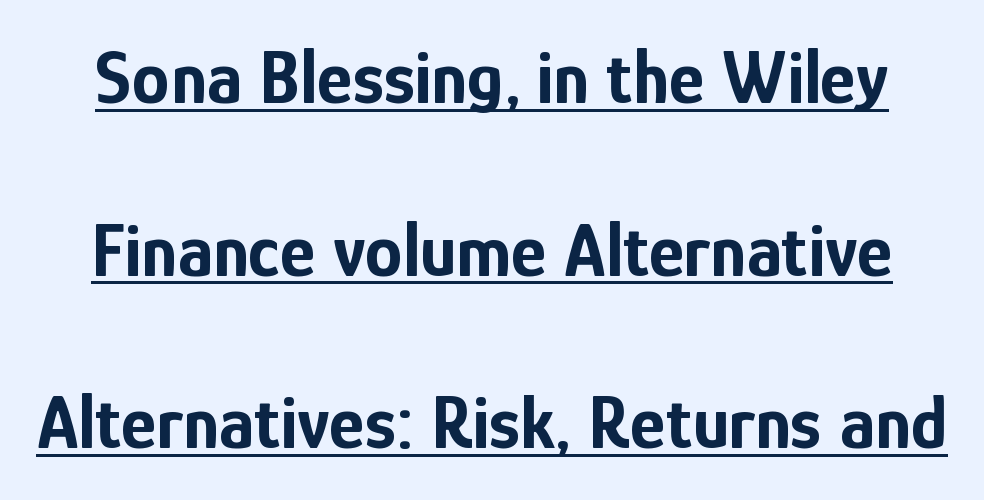
Q: Is the text bold? A: Yes.
Q: Is the text italic (slanted)? A: No, it is upright.
Q: Is the typeface a serif or a sans-serif typeface? A: Sans-serif.
Q: Is the text underlined? A: Yes.
Q: Is the spacing between letters normal or unusually wide? A: Normal.
Q: Is the spacing between lines tight, normal or loose? A: Loose.
Q: Width (condensed, normal, or wide)? A: Condensed.
Q: Stroke contrast? A: Low.
Q: x-height? A: Medium.
Q: Monospaced? A: No.
